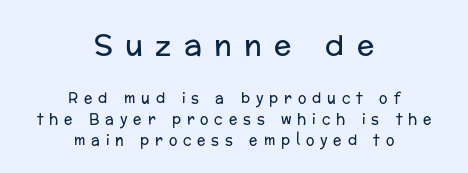
{"serif": "no", "italic": "no", "bold": "no", "weight": "regular", "width": "normal", "stroke_contrast": "low", "x_height": "medium", "monospaced": "no", "underline": "no", "align": "center", "line_spacing": "normal", "line_spacing_ratio": 1.48, "letter_spacing": "wide", "letter_spacing_em": 0.42, "larger_block": "first", "size_ratio": 2.07, "glyph_px": 29}
